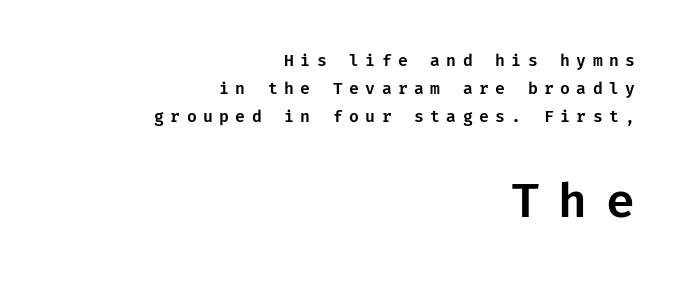
Bigger letters appear in the bottom chunk; the top chunk is reduced. There is plenty of visible air inserted between adjacent glyphs. Notice how the stems are strictly vertical — no italics here. The rag falls on the left side of this text block. The letters carry no serifs — their stems end cleanly without finishing strokes.
